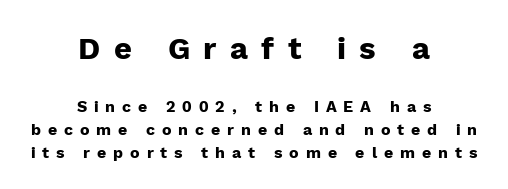
The image shows 31 px heavy sans-serif type, upright; set centered, normal line spacing (1.45x), unusually wide letter spacing (+0.43 em), not underlined; the first (top) block is 1.94x larger; low stroke contrast and a medium x-height.
